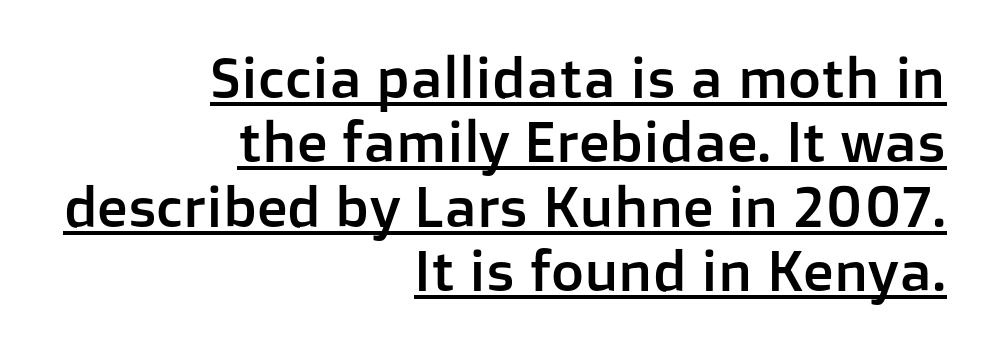
Q: Is the text italic (slanted)? A: No, it is upright.
Q: Is the typeface a serif or a sans-serif typeface? A: Sans-serif.
Q: Is the text underlined? A: Yes.
Q: How is the paragraph aligned? A: Right-aligned.
Q: Is the spacing between letters normal or unusually wide? A: Normal.
Q: Is the spacing between lines tight, normal or loose? A: Tight.
Q: Width (condensed, normal, or wide)? A: Normal.
Q: Stroke contrast? A: Low.
Q: x-height? A: Medium.
Q: Monospaced? A: No.
